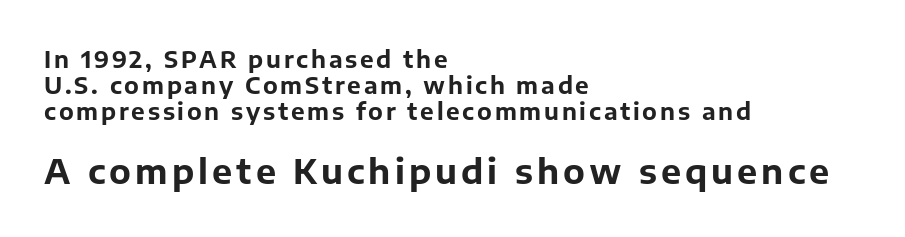
The more generous point size was reserved for the lower chunk. Bare-footed words on every line. You can tell from the bare stems that sans-serif type was used. Weight: bold. Here the designer chose a conventional face with non-uniform glyph widths.
